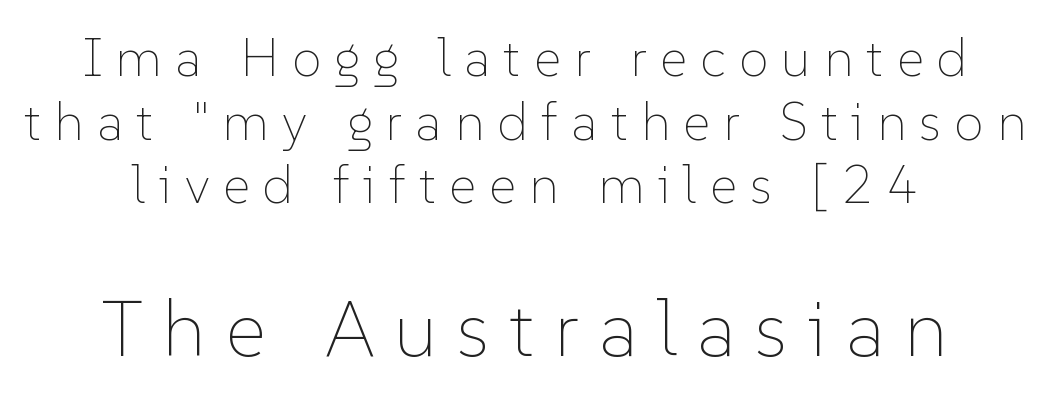
Q: Is the text bold? A: No.
Q: Is the text italic (slanted)? A: No, it is upright.
Q: Is the text underlined? A: No.
Q: How is the paragraph aligned? A: Centered.
Q: Is the spacing between letters normal or unusually wide? A: Unusually wide.
Q: Which block of text is set in a larger size, the first (top) or the second (bottom)? A: The second (bottom) one.
Q: Width (condensed, normal, or wide)? A: Normal.
Q: Stroke contrast? A: Low.
Q: x-height? A: Medium.
Q: Monospaced? A: No.
